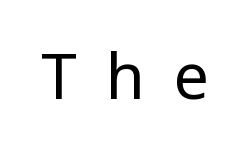
Q: Is the text bold? A: No.
Q: Is the text italic (slanted)? A: No, it is upright.
Q: Is the typeface a serif or a sans-serif typeface? A: Sans-serif.
Q: Is the text underlined? A: No.
Q: Is the spacing between letters normal or unusually wide? A: Unusually wide.
Q: Width (condensed, normal, or wide)? A: Condensed.
Q: Stroke contrast? A: Low.
Q: x-height? A: Large.
Q: Monospaced? A: No.
